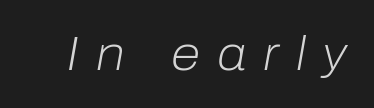
The image shows 48 px light type, italic (leaning right); set unusually wide letter spacing (+0.35 em), not underlined; low stroke contrast and a medium x-height.
